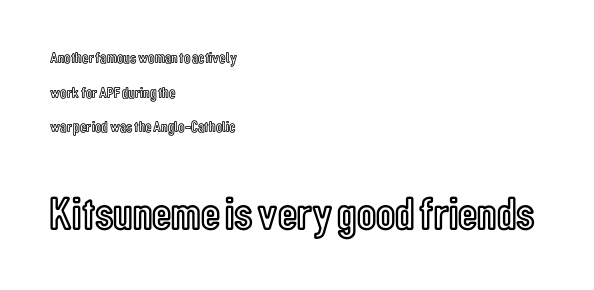
{"italic": "no", "width": "condensed", "x_height": "medium", "monospaced": "no", "underline": "no", "align": "left", "line_spacing": "loose", "line_spacing_ratio": 2.16, "letter_spacing": "normal", "letter_spacing_em": 0.0, "larger_block": "second", "size_ratio": 2.94, "glyph_px": 47}
